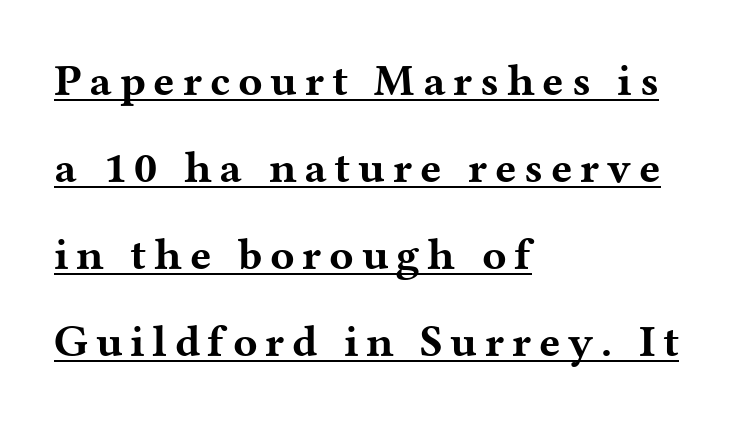
{"serif": "yes", "italic": "no", "bold": "yes", "weight": "bold", "width": "wide", "stroke_contrast": "medium", "x_height": "medium", "monospaced": "no", "underline": "yes", "align": "left", "line_spacing": "loose", "line_spacing_ratio": 1.93, "glyph_px": 45}
